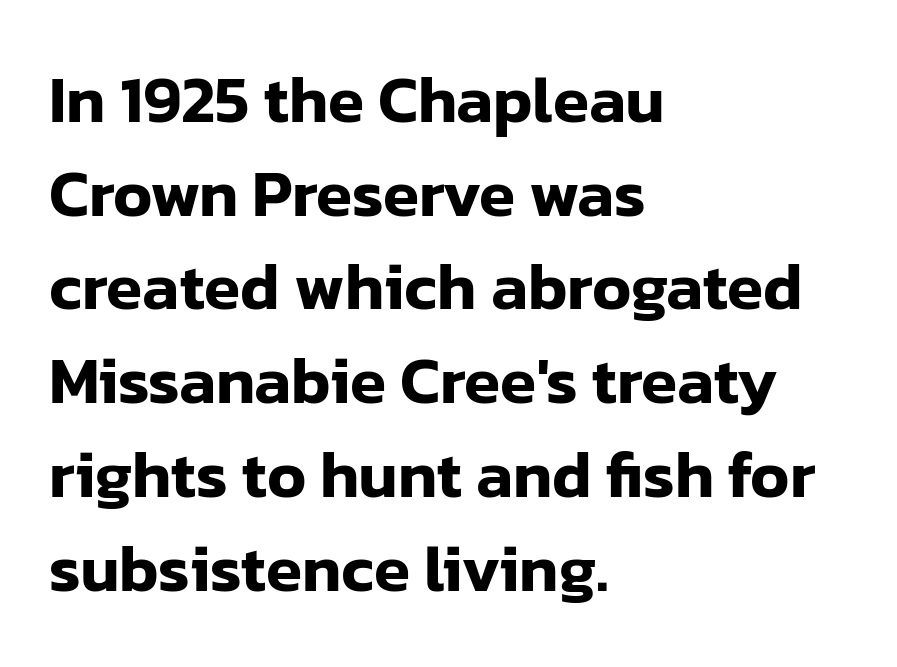
A sans-serif font was chosen for this passage. Characters follow at the spacing the type designer built in. Ascenders rise straight up at ninety degrees. Bare-footed words on every line. This sample is left-justified, so line endings fall wherever the words run out. A normal amount of white space separates one row of letters from the next.
